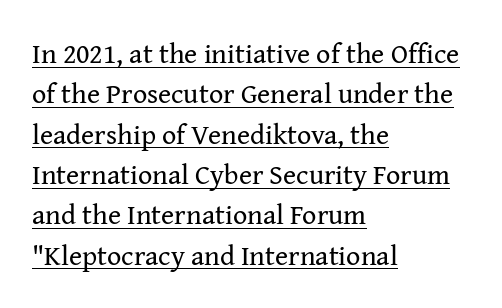
{"serif": "yes", "italic": "no", "bold": "no", "weight": "regular", "width": "normal", "stroke_contrast": "medium", "x_height": "medium", "monospaced": "no", "underline": "yes", "align": "left", "line_spacing": "normal", "line_spacing_ratio": 1.44, "letter_spacing": "normal", "letter_spacing_em": 0.0, "glyph_px": 28}
